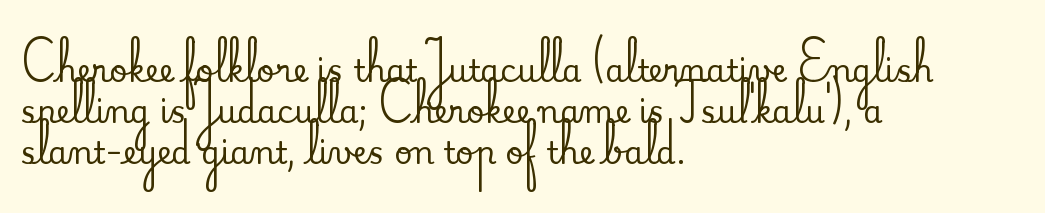
Q: Is the text italic (slanted)? A: No, it is upright.
Q: Is the typeface a serif or a sans-serif typeface? A: Serif.
Q: Is the text underlined? A: No.
Q: How is the paragraph aligned? A: Left-aligned.
Q: Is the spacing between letters normal or unusually wide? A: Normal.
Q: Is the spacing between lines tight, normal or loose? A: Normal.
Q: Width (condensed, normal, or wide)? A: Normal.
Q: Stroke contrast? A: Medium.
Q: x-height? A: Small.
Q: Monospaced? A: No.
